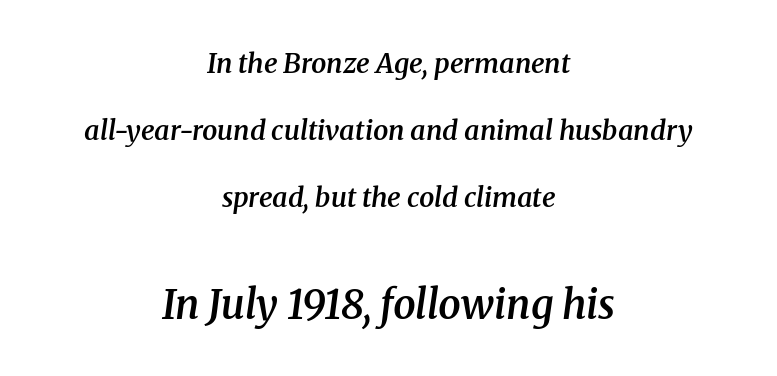
{"serif": "yes", "italic": "yes", "lean": "right", "slant_degrees": 8, "bold": "semi", "weight": "semibold", "width": "normal", "stroke_contrast": "medium", "x_height": "medium", "monospaced": "no", "underline": "no", "align": "center", "line_spacing": "loose", "line_spacing_ratio": 2.48, "letter_spacing": "normal", "letter_spacing_em": 0.0, "larger_block": "second", "size_ratio": 1.48, "glyph_px": 40}
